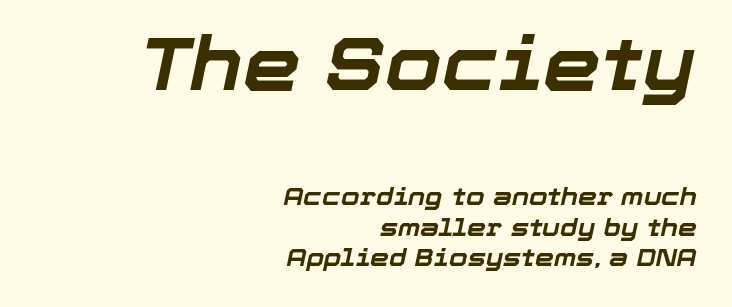
Q: Is the text bold? A: Yes.
Q: Is the text italic (slanted)? A: Yes, it leans right by about 12 degrees.
Q: Is the text underlined? A: No.
Q: How is the paragraph aligned? A: Right-aligned.
Q: Is the spacing between letters normal or unusually wide? A: Normal.
Q: Is the spacing between lines tight, normal or loose? A: Normal.
Q: Which block of text is set in a larger size, the first (top) or the second (bottom)? A: The first (top) one.
Q: Width (condensed, normal, or wide)? A: Normal.
Q: Stroke contrast? A: Low.
Q: x-height? A: Medium.
Q: Monospaced? A: No.
